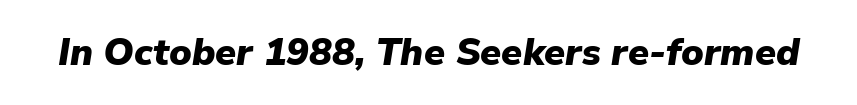
Unmarked baselines from the first word to the last. The letters are bold, with thick, heavy strokes. An italicized treatment has been applied to the whole sample. Looks like regular typesetting: each glyph gets only the width it needs.
